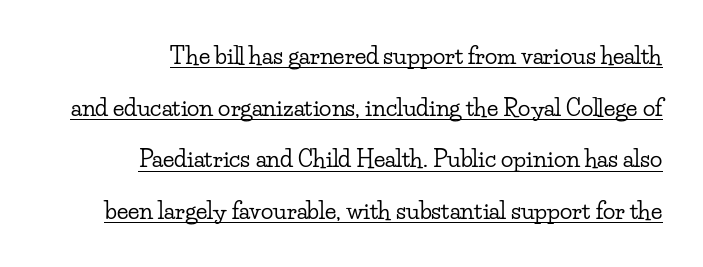
The image shows 23 px text type, upright; set right-aligned, loose line spacing (2.25x), normal letter spacing, underlined.
